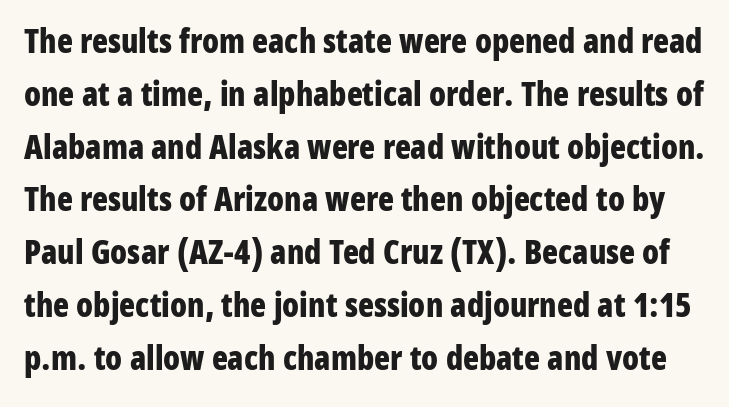
Upright lettering throughout. Compared with an ordinary text face, these strokes are far heavier — a full bold. The strip under each line holds only bare page. Spacing verdict: proportional, widths tailored to each character. The letters sit at their default tracking, neither squeezed nor spread. This rendering employs a face without finishing strokes, i.e., a sans-serif.
